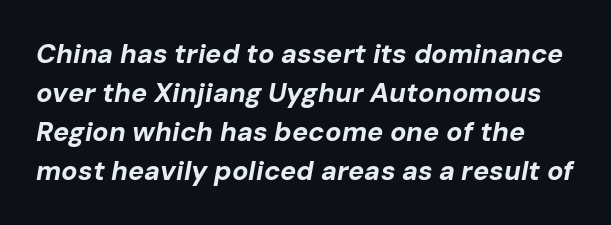
{"italic": "yes", "lean": "right", "slant_degrees": 10, "bold": "yes", "underline": "no", "line_spacing": "normal", "line_spacing_ratio": 1.44, "letter_spacing": "normal", "letter_spacing_em": 0.0, "glyph_px": 27}
